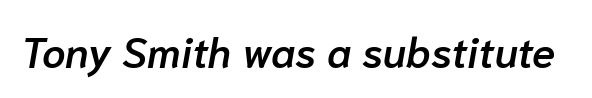
The image shows 42 px semibold type, italic (leaning right); set normal letter spacing, not underlined; low stroke contrast and a medium x-height.
